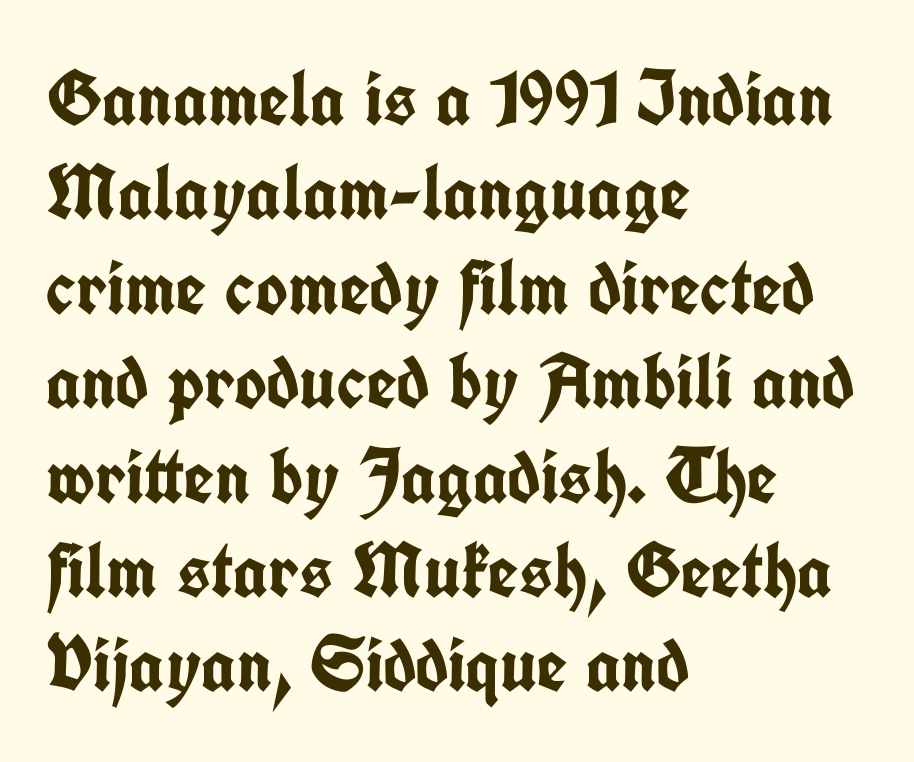
{"serif": "no", "italic": "no", "bold": "yes", "weight": "semibold", "width": "condensed", "stroke_contrast": "low", "x_height": "medium", "monospaced": "no", "underline": "no", "align": "left", "line_spacing_ratio": 1.21, "letter_spacing": "normal", "letter_spacing_em": 0.0, "glyph_px": 78}
